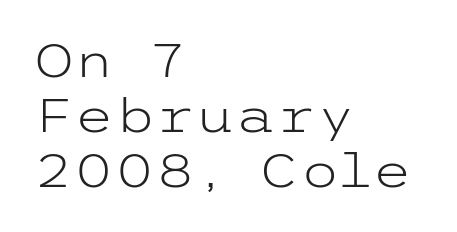
The image shows 46 px light, wide sans-serif type, upright; set left-aligned, line spacing 1.2x, normal letter spacing, not underlined; low stroke contrast and a medium x-height.
